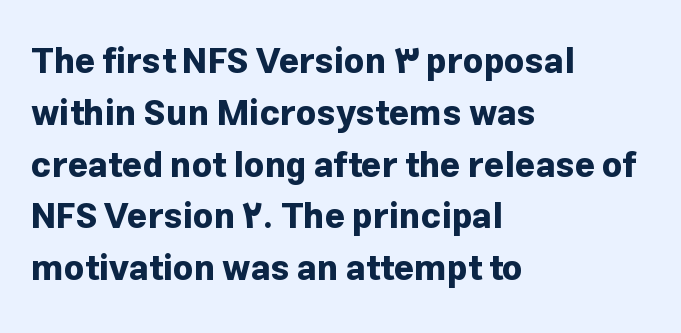
Q: Is the text bold? A: Yes.
Q: Is the text italic (slanted)? A: No, it is upright.
Q: Is the typeface a serif or a sans-serif typeface? A: Sans-serif.
Q: Is the text underlined? A: No.
Q: How is the paragraph aligned? A: Left-aligned.
Q: Is the spacing between letters normal or unusually wide? A: Normal.
Q: Is the spacing between lines tight, normal or loose? A: Normal.
Q: Width (condensed, normal, or wide)? A: Normal.
Q: Stroke contrast? A: Low.
Q: x-height? A: Medium.
Q: Monospaced? A: No.
